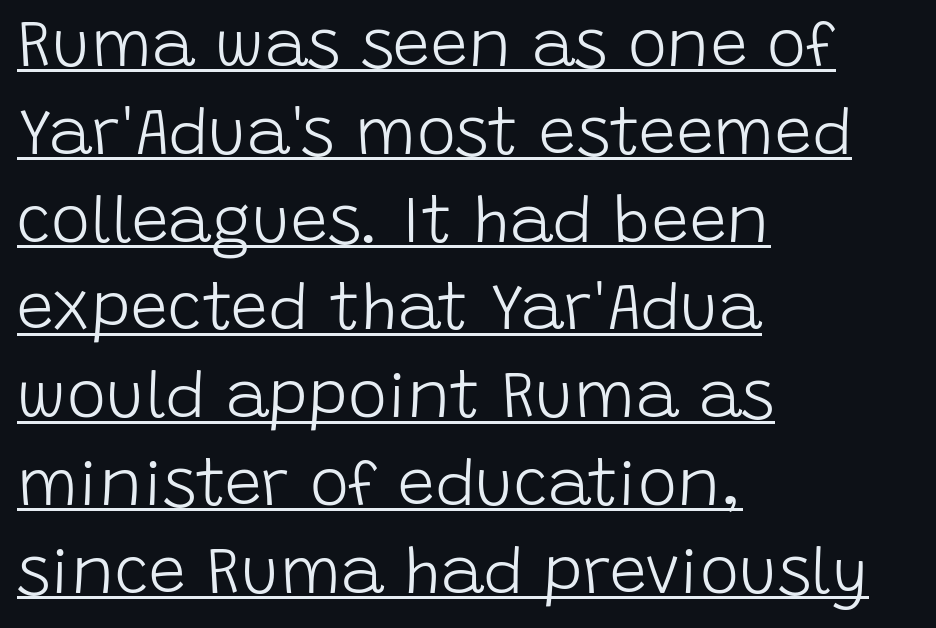
The image shows 66 px light sans-serif type, upright; set left-aligned, normal line spacing (1.33x), normal letter spacing, underlined; low stroke contrast and a large x-height.
